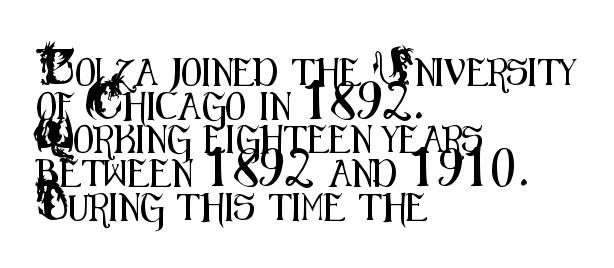
Q: Is the text italic (slanted)? A: No, it is upright.
Q: Is the text underlined? A: No.
Q: How is the paragraph aligned? A: Left-aligned.
Q: Is the spacing between letters normal or unusually wide? A: Normal.
Q: Is the spacing between lines tight, normal or loose? A: Normal.
